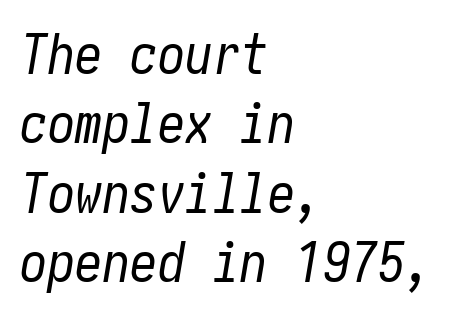
The space beneath each line is pristine and unruled. Stroke thickness stays within the range of a standard reading face or lighter. The lettering tilts uniformly, giving the passage an italic look. Visually the block forms a straight wall on the left and a jagged coastline on the right.
